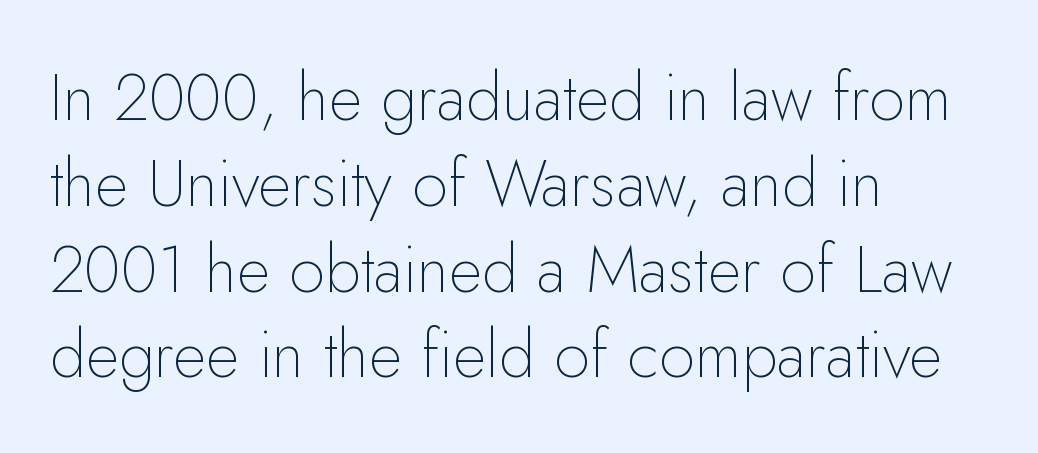
The image shows 65 px thin sans-serif type, upright; set left-aligned, normal line spacing (1.32x), normal letter spacing, not underlined; low stroke contrast and a small x-height.
